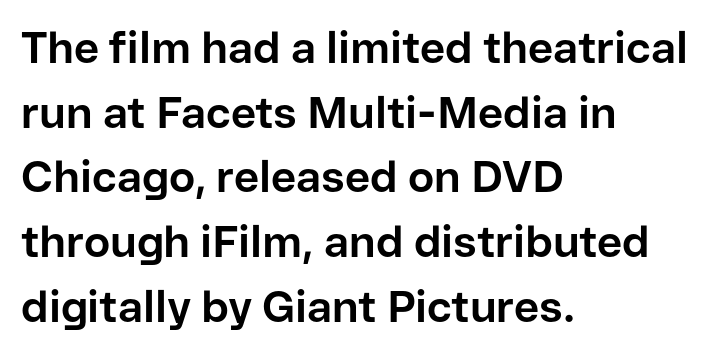
{"serif": "no", "italic": "no", "bold": "yes", "weight": "bold", "width": "normal", "stroke_contrast": "low", "x_height": "medium", "monospaced": "no", "underline": "no", "align": "left", "line_spacing": "normal", "line_spacing_ratio": 1.47, "letter_spacing": "normal", "letter_spacing_em": 0.0, "glyph_px": 44}
